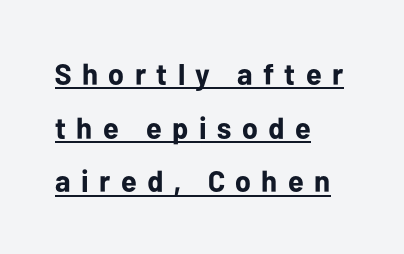
Compared with a centered layout, this one pins lines to the left instead. Each word looks stretched out because of the extra space between its letters. Is there an underline? Yes — a line sits under the letters. The typography opts for an upright posture over an oblique one.
